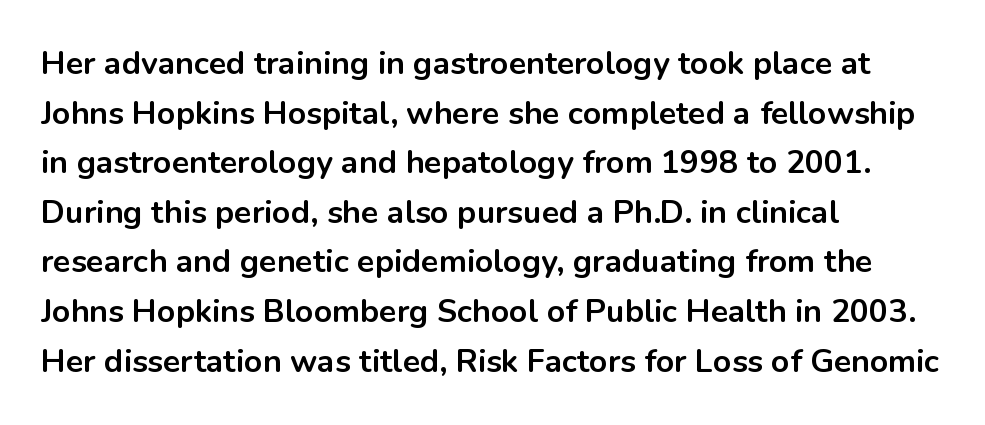
The image shows 32 px bold sans-serif type, upright; set left-aligned, normal line spacing (1.55x), normal letter spacing, not underlined; low stroke contrast and a medium x-height.
